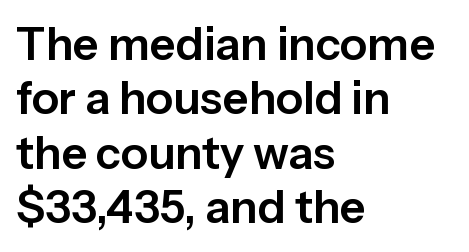
Q: Is the text italic (slanted)? A: No, it is upright.
Q: Is the typeface a serif or a sans-serif typeface? A: Sans-serif.
Q: Is the text underlined? A: No.
Q: How is the paragraph aligned? A: Left-aligned.
Q: Is the spacing between letters normal or unusually wide? A: Normal.
Q: Width (condensed, normal, or wide)? A: Normal.
Q: Stroke contrast? A: Low.
Q: x-height? A: Medium.
Q: Monospaced? A: No.
